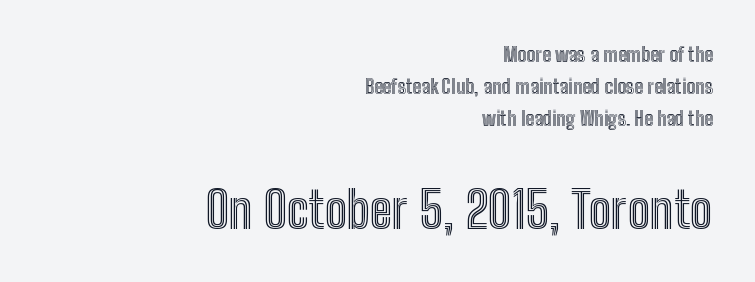
Unlike italic type, these characters show no tilt at all. Tracking value appears to be zero — textbook default spacing. Reading down the column, the eye jumps a familiar distance to each next line. Check under the words: just untouched page. The more generous point size was reserved for the lower chunk.
